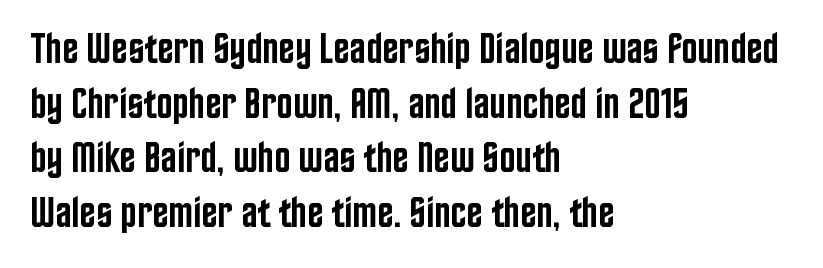
{"serif": "no", "italic": "no", "bold": "semi", "weight": "semibold", "width": "condensed", "stroke_contrast": "low", "x_height": "large", "monospaced": "no", "underline": "no", "align": "left", "line_spacing": "normal", "line_spacing_ratio": 1.27, "letter_spacing": "normal", "letter_spacing_em": 0.0, "glyph_px": 43}
